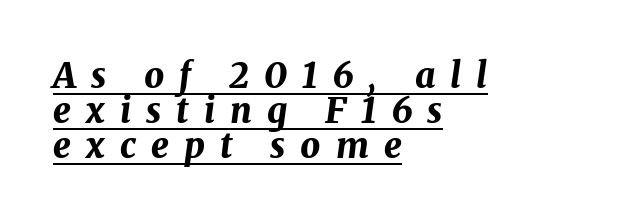
Q: Is the text bold? A: Yes.
Q: Is the text italic (slanted)? A: Yes, it leans right by about 8 degrees.
Q: Is the text underlined? A: Yes.
Q: How is the paragraph aligned? A: Left-aligned.
Q: Is the spacing between letters normal or unusually wide? A: Unusually wide.
Q: Is the spacing between lines tight, normal or loose? A: Tight.
Q: Width (condensed, normal, or wide)? A: Normal.
Q: Stroke contrast? A: Medium.
Q: x-height? A: Medium.
Q: Monospaced? A: No.
